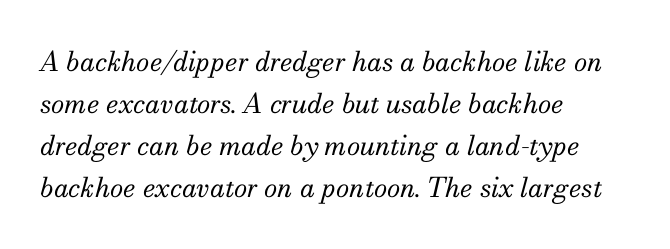
{"italic": "yes", "lean": "right", "slant_degrees": 13, "bold": "no", "underline": "no", "align": "left", "line_spacing": "normal", "line_spacing_ratio": 1.56, "letter_spacing": "normal", "letter_spacing_em": 0.0, "glyph_px": 27}
